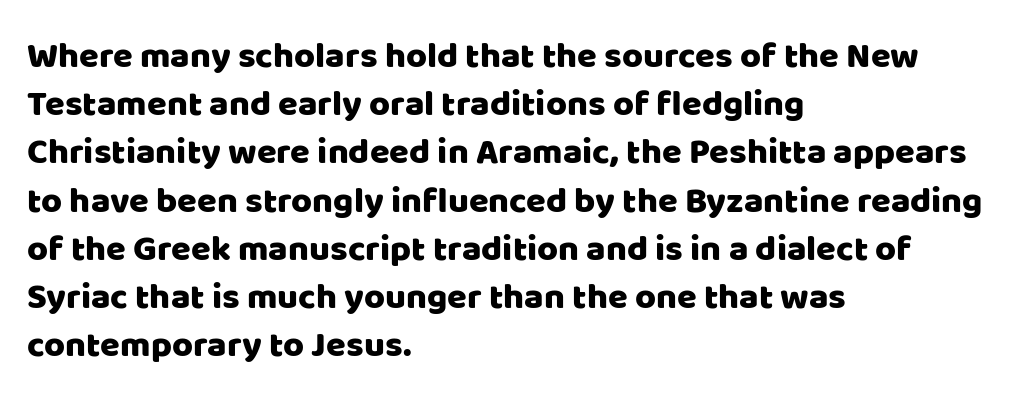
{"serif": "no", "italic": "no", "width": "normal", "stroke_contrast": "low", "x_height": "large", "monospaced": "no", "underline": "no", "align": "left", "line_spacing": "normal", "line_spacing_ratio": 1.34, "letter_spacing": "normal", "letter_spacing_em": 0.0, "glyph_px": 36}
